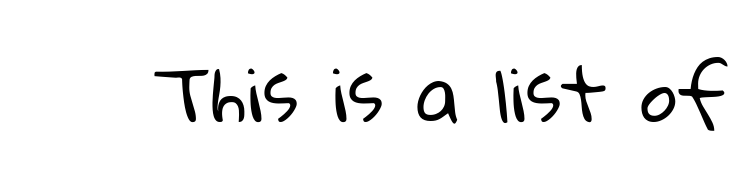
{"serif": "no", "bold": "no", "weight": "regular", "width": "normal", "stroke_contrast": "low", "x_height": "medium", "monospaced": "no", "underline": "no", "letter_spacing": "normal", "letter_spacing_em": 0.0, "glyph_px": 73}
